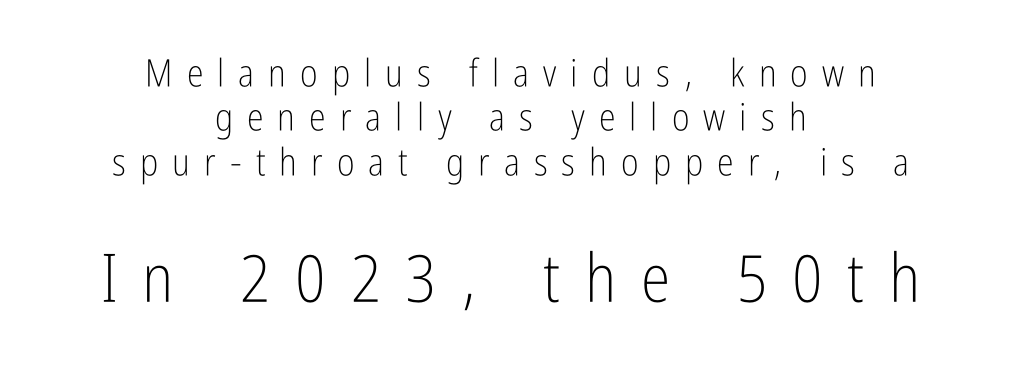
Stroke terminals: plain, sans-serif. Size contrast runs from small at the top to large at the bottom. The tracking jumps out immediately: characters are airy and widely separated. The gap between lines stays unmarked. No letter is thick-stroked: the sample isn't bold.
